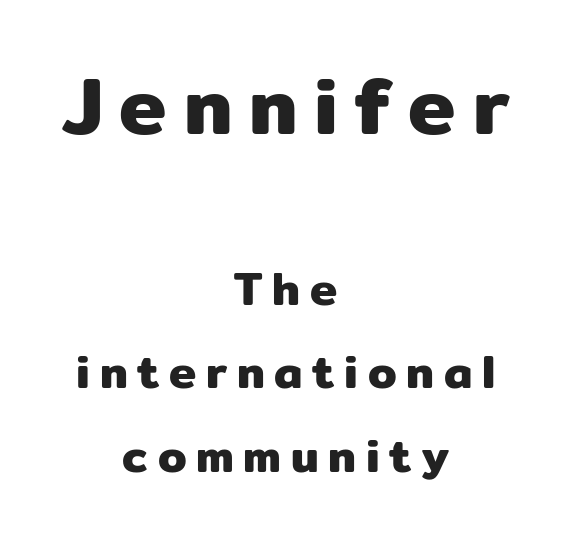
Q: Is the text italic (slanted)? A: No, it is upright.
Q: Is the typeface a serif or a sans-serif typeface? A: Sans-serif.
Q: Is the text underlined? A: No.
Q: How is the paragraph aligned? A: Centered.
Q: Is the spacing between letters normal or unusually wide? A: Unusually wide.
Q: Which block of text is set in a larger size, the first (top) or the second (bottom)? A: The first (top) one.
Q: Width (condensed, normal, or wide)? A: Normal.
Q: Stroke contrast? A: Low.
Q: x-height? A: Medium.
Q: Monospaced? A: No.
